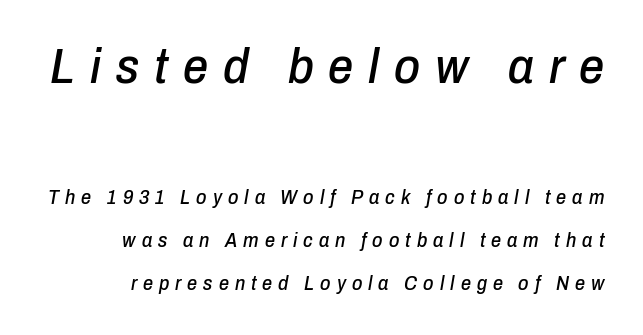
{"italic": "yes", "lean": "right", "slant_degrees": 10, "width": "condensed", "stroke_contrast": "low", "x_height": "medium", "monospaced": "no", "underline": "no", "line_spacing": "loose", "line_spacing_ratio": 2.15, "letter_spacing": "wide", "letter_spacing_em": 0.3, "larger_block": "first", "size_ratio": 2.5, "glyph_px": 50}
